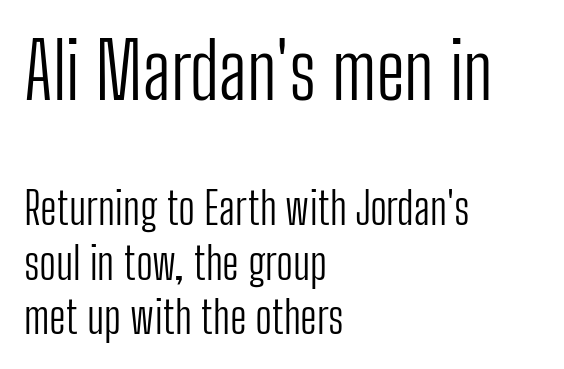
{"serif": "no", "italic": "no", "bold": "no", "weight": "light", "width": "condensed", "stroke_contrast": "low", "x_height": "medium", "monospaced": "no", "underline": "no", "align": "left", "line_spacing_ratio": 1.24, "letter_spacing": "normal", "letter_spacing_em": 0.0, "larger_block": "first", "size_ratio": 1.75, "glyph_px": 77}
